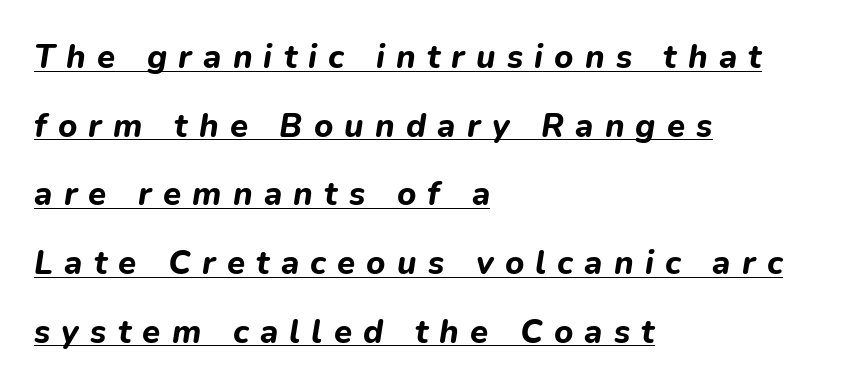
The image shows 33 px bold type, italic (leaning right); set left-aligned, loose line spacing (2.08x), unusually wide letter spacing (+0.34 em), underlined; low stroke contrast and a medium x-height.
